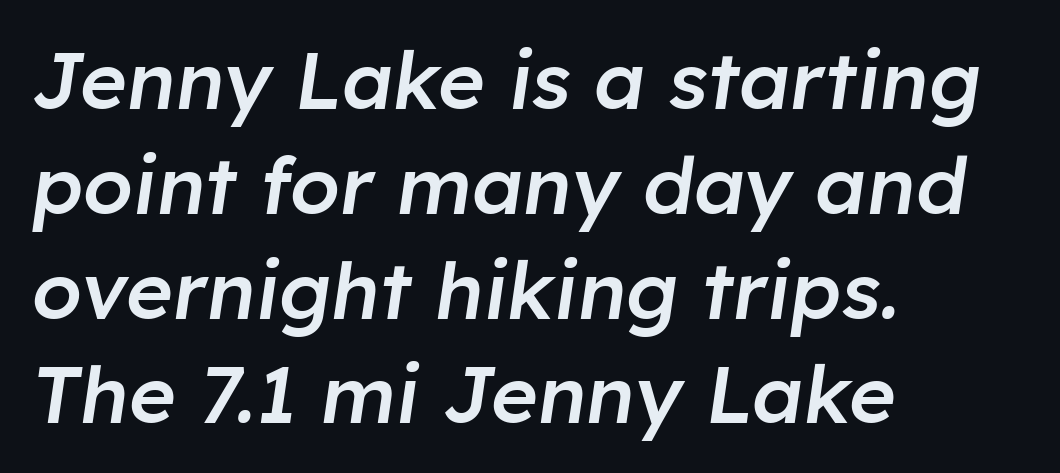
The image shows 80 px semibold type, italic (leaning right); set left-aligned, normal line spacing (1.31x), normal letter spacing, not underlined; low stroke contrast and a medium x-height.
